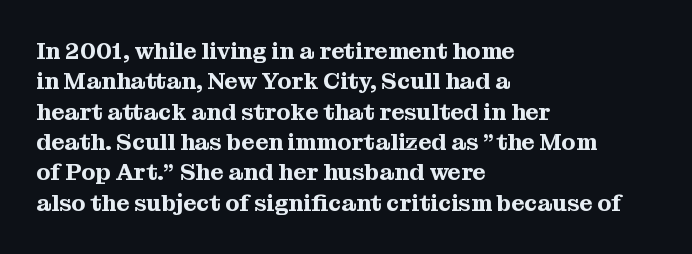
The image shows 23 px text type, upright; set left-aligned, normal line spacing (1.32x), normal letter spacing, not underlined.
